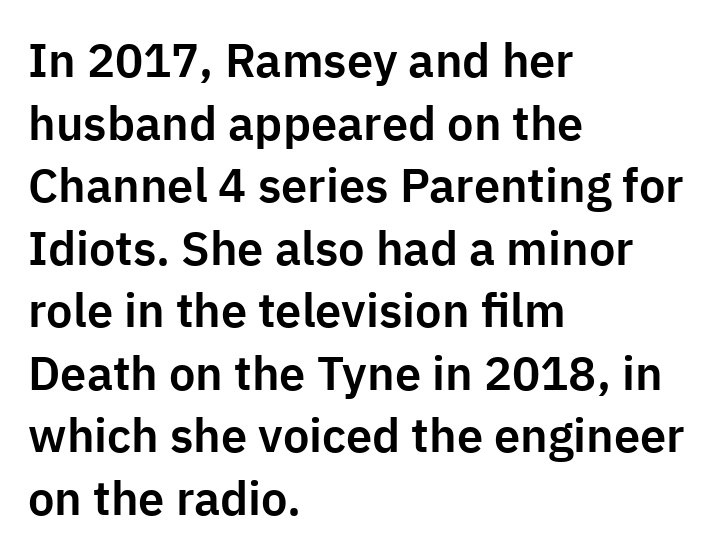
These lines are composed in type without serifs. The specimen omits any rule beneath the text block's lines. Note the varied advance widths — an 'i' is clearly narrower than an 'm'. Horizontally, the lines are justified to the leading edge only.
